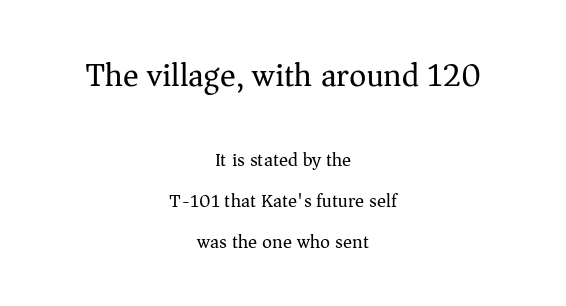
{"serif": "yes", "italic": "no", "bold": "no", "weight": "regular", "width": "normal", "stroke_contrast": "medium", "x_height": "medium", "monospaced": "no", "underline": "no", "align": "center", "line_spacing": "loose", "line_spacing_ratio": 2.15, "letter_spacing": "normal", "letter_spacing_em": 0.0, "larger_block": "first", "size_ratio": 1.74, "glyph_px": 33}
